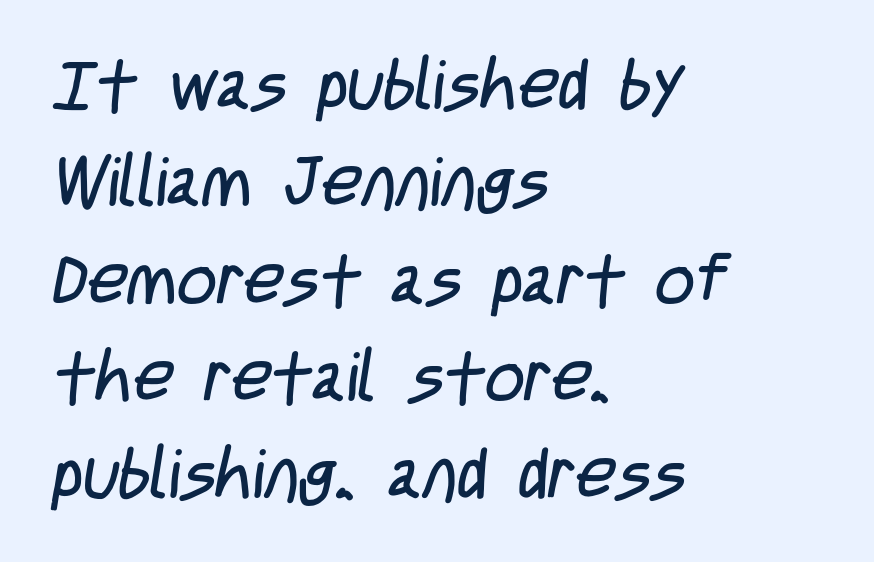
The image shows 69 px regular-weight, condensed sans-serif type; set left-aligned, normal line spacing (1.41x), normal letter spacing, not underlined; low stroke contrast and a large x-height.
